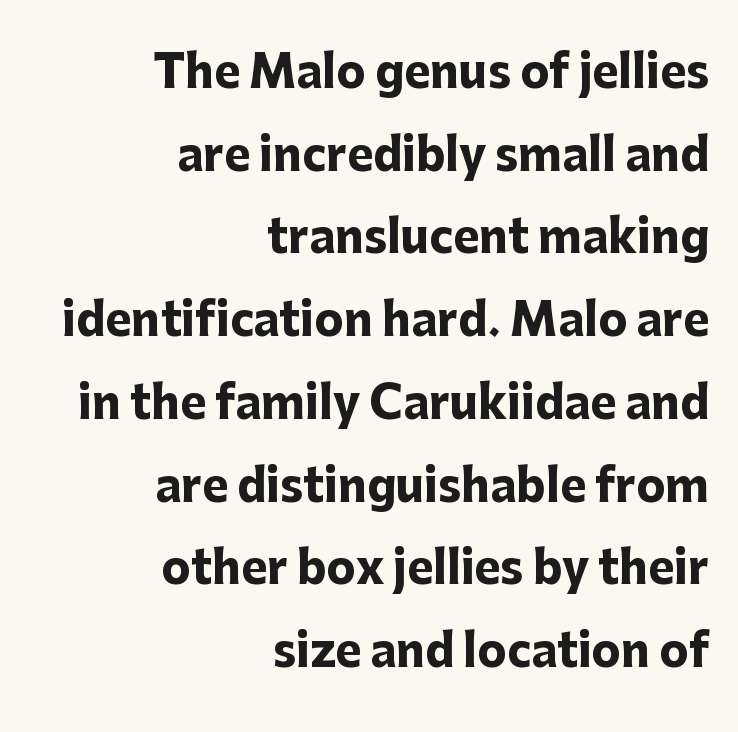
Q: Is the text bold? A: Yes.
Q: Is the text italic (slanted)? A: No, it is upright.
Q: Is the typeface a serif or a sans-serif typeface? A: Sans-serif.
Q: Is the text underlined? A: No.
Q: How is the paragraph aligned? A: Right-aligned.
Q: Is the spacing between letters normal or unusually wide? A: Normal.
Q: Width (condensed, normal, or wide)? A: Normal.
Q: Stroke contrast? A: Low.
Q: x-height? A: Medium.
Q: Monospaced? A: No.
